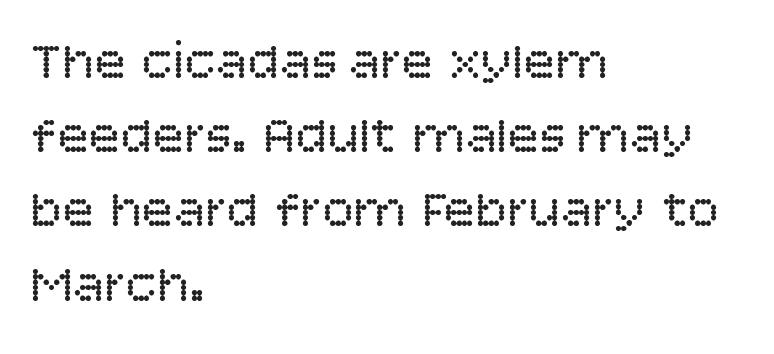
{"serif": "no", "italic": "no", "bold": "no", "weight": "regular", "width": "normal", "stroke_contrast": "low", "x_height": "large", "monospaced": "no", "underline": "no", "align": "left", "line_spacing": "normal", "line_spacing_ratio": 1.4, "letter_spacing": "normal", "letter_spacing_em": 0.0, "glyph_px": 53}
